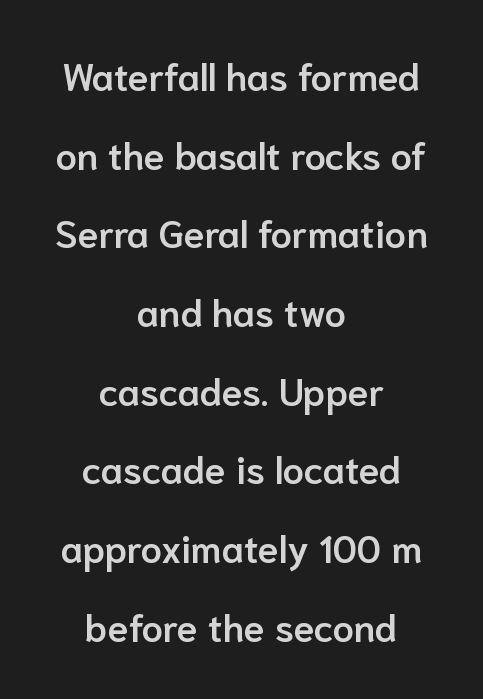
{"serif": "no", "italic": "no", "bold": "semi", "weight": "semibold", "width": "normal", "stroke_contrast": "low", "x_height": "medium", "monospaced": "no", "underline": "no", "align": "center", "line_spacing": "loose", "line_spacing_ratio": 2.07, "letter_spacing": "normal", "letter_spacing_em": 0.0, "glyph_px": 38}
